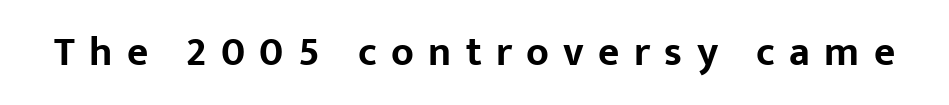
The image shows 41 px bold sans-serif type, upright; set unusually wide letter spacing (+0.35 em), not underlined; low stroke contrast and a medium x-height.
